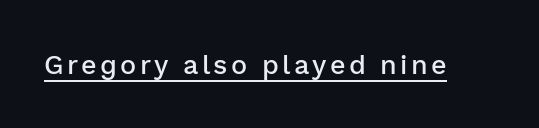
Underline: present. No italicization has been applied; the sample stays upright. Summary of weight: moderately heavy, a semibold.
